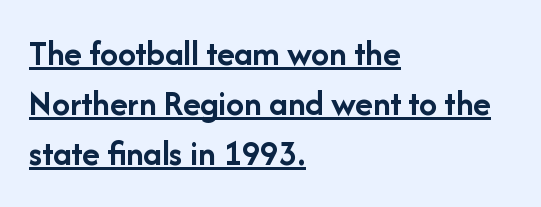
The image shows 36 px semibold sans-serif type, upright; set left-aligned, normal line spacing (1.39x), normal letter spacing, underlined; low stroke contrast and a medium x-height.
